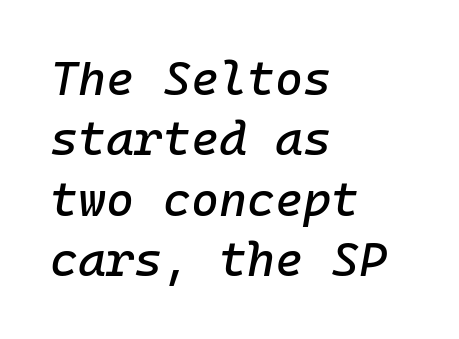
Q: Is the text italic (slanted)? A: Yes, it leans right by about 10 degrees.
Q: Is the text underlined? A: No.
Q: How is the paragraph aligned? A: Left-aligned.
Q: Is the spacing between letters normal or unusually wide? A: Normal.
Q: Is the spacing between lines tight, normal or loose? A: Normal.
Q: Width (condensed, normal, or wide)? A: Normal.
Q: Stroke contrast? A: Low.
Q: x-height? A: Medium.
Q: Monospaced? A: Yes.
